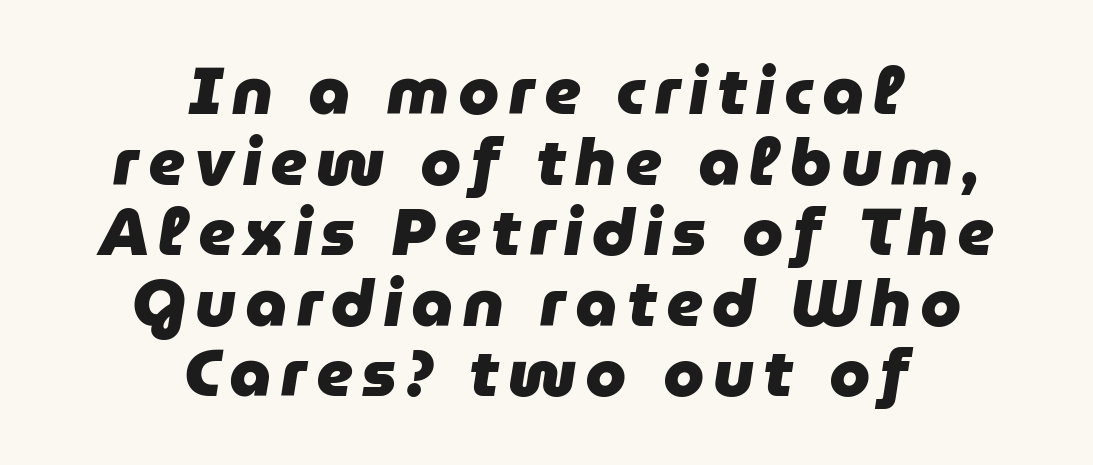
Q: Is the text bold? A: Yes.
Q: Is the text italic (slanted)? A: Yes, it leans right by about 9 degrees.
Q: Is the text underlined? A: No.
Q: How is the paragraph aligned? A: Centered.
Q: Is the spacing between lines tight, normal or loose? A: Tight.
Q: Width (condensed, normal, or wide)? A: Normal.
Q: Stroke contrast? A: Low.
Q: x-height? A: Medium.
Q: Monospaced? A: No.
